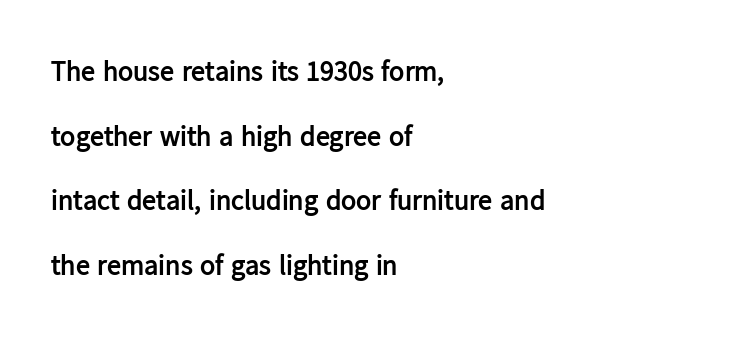
These lines stack with their left ends in a neat column. The typeface chosen for these lines omits serifs. Unmarked baselines from the first word to the last. Widely set lines give the paragraph a tall, airy silhouette. Caption: standard tracking, unaltered. Proportional: the letters do not fall into vertical columns.
